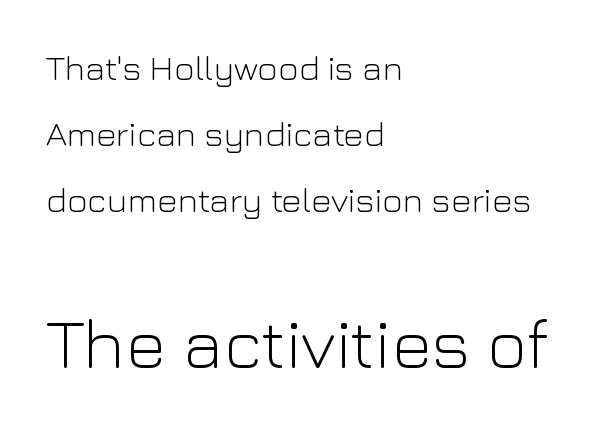
The type sits square on the baseline with zero lean. Look at the tracking — it's just the regular setting, nothing added. The compositor pushed each line to the left boundary. This sample has the flowing, uneven cadence of proportional lettering. In this sample the second text group is rendered at the bigger scale.
